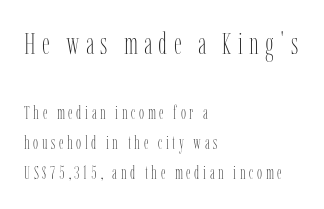
Do the letters lean? They stand straight. Check the space under the baseline: it is left empty. Unbolded letterforms with no extra heft. Rows of type keep a routine distance in the vertical direction.
